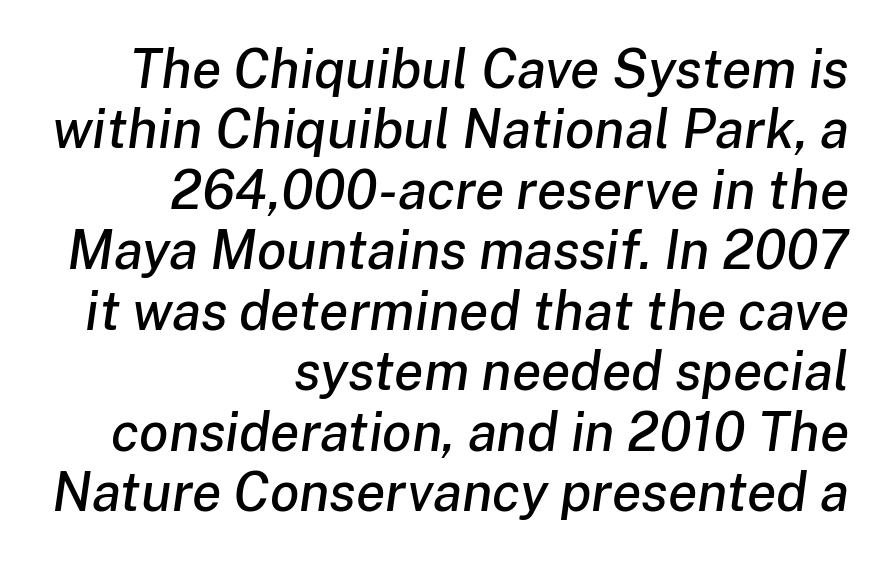
The image shows 54 px text type, italic (leaning right); set right-aligned, tight line spacing (1.12x), normal letter spacing, not underlined; low stroke contrast and a medium x-height.
